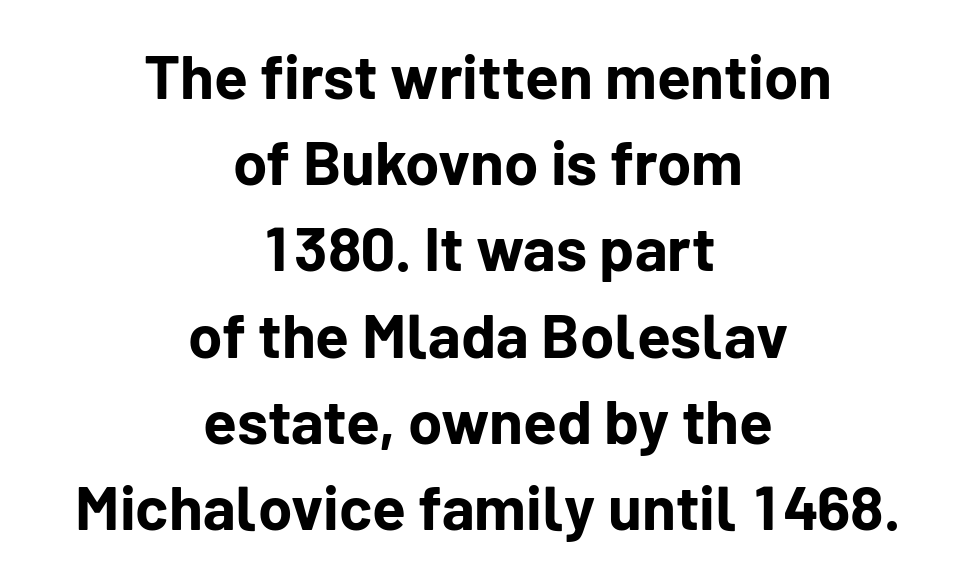
{"serif": "no", "italic": "no", "bold": "yes", "weight": "bold", "width": "normal", "stroke_contrast": "low", "x_height": "medium", "monospaced": "no", "underline": "no", "align": "center", "line_spacing": "normal", "line_spacing_ratio": 1.39, "letter_spacing": "normal", "letter_spacing_em": 0.0, "glyph_px": 62}
